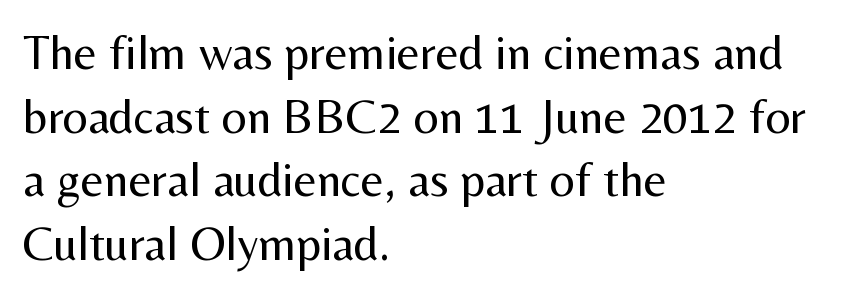
The image shows 49 px regular-weight sans-serif type, upright; set left-aligned, normal line spacing (1.3x), normal letter spacing, not underlined; medium stroke contrast and a medium x-height.
